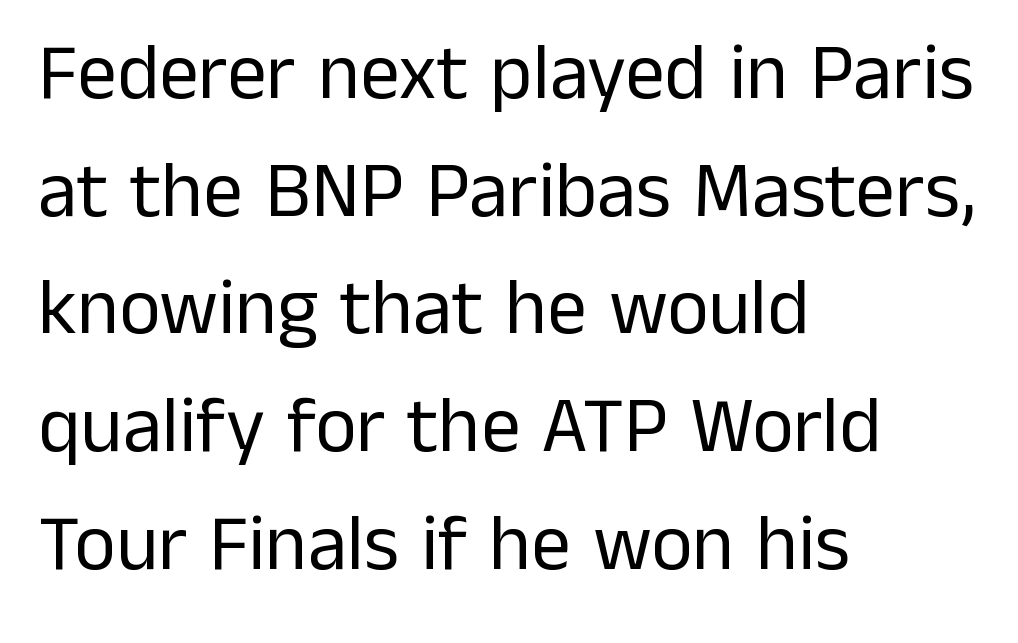
Which margin do the lines hug? The left one — the right edge is uneven. In terms of letterspacing, this is plain default setting. Is there much room between lines? A standard amount, neither cramped nor airy. Do the characters align in a grid? No, the font is proportional.
